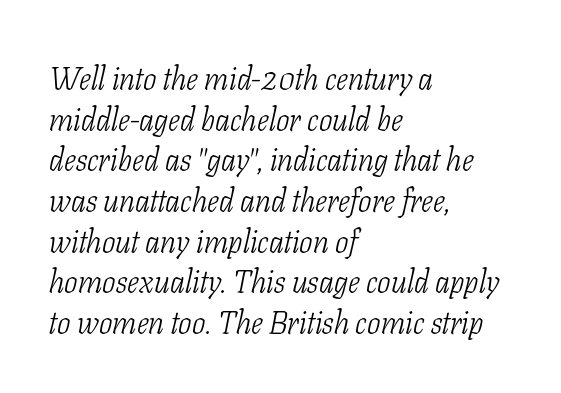
{"serif": "yes", "italic": "yes", "lean": "right", "slant_degrees": 11, "bold": "no", "weight": "light", "width": "condensed", "stroke_contrast": "low", "x_height": "medium", "monospaced": "no", "underline": "no", "align": "left", "line_spacing": "normal", "line_spacing_ratio": 1.27, "letter_spacing": "normal", "letter_spacing_em": 0.0, "glyph_px": 32}
